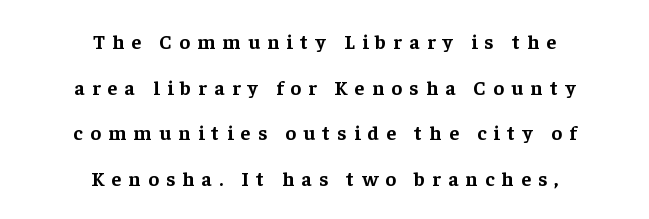
Q: Is the text bold? A: Yes.
Q: Is the text italic (slanted)? A: No, it is upright.
Q: Is the text underlined? A: No.
Q: How is the paragraph aligned? A: Centered.
Q: Is the spacing between letters normal or unusually wide? A: Unusually wide.
Q: Is the spacing between lines tight, normal or loose? A: Loose.
